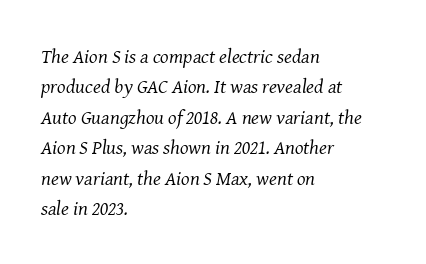
Horizontal bands of white between lines are of average thickness. Looking at the ascenders, they clearly lean. The baseline area is clear. Casual observation: everything's shoved over to the left.
